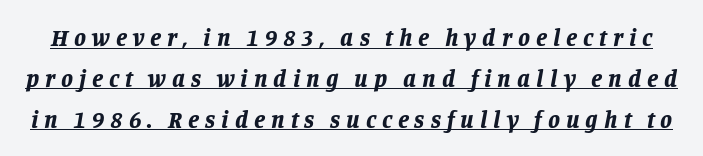
The glyphs are accompanied by a horizontal stroke just below them. Vertically, the passage feels balanced, rows spaced as you'd expect. Compared with typical body copy, the letter spacing here is much looser. Does the lettering tilt? It does — this is italic. What weight is shown? A full bold with thick strokes.
